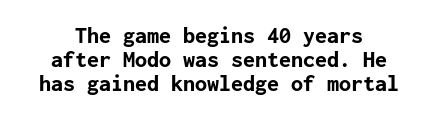
The lines are packed closely together with very little leading. This rendering features lettering with no underline. In terms of posture, this sample is upright. The passage shown has conventional tracking throughout. I'd describe the lettering as bold — thick and assertive.
